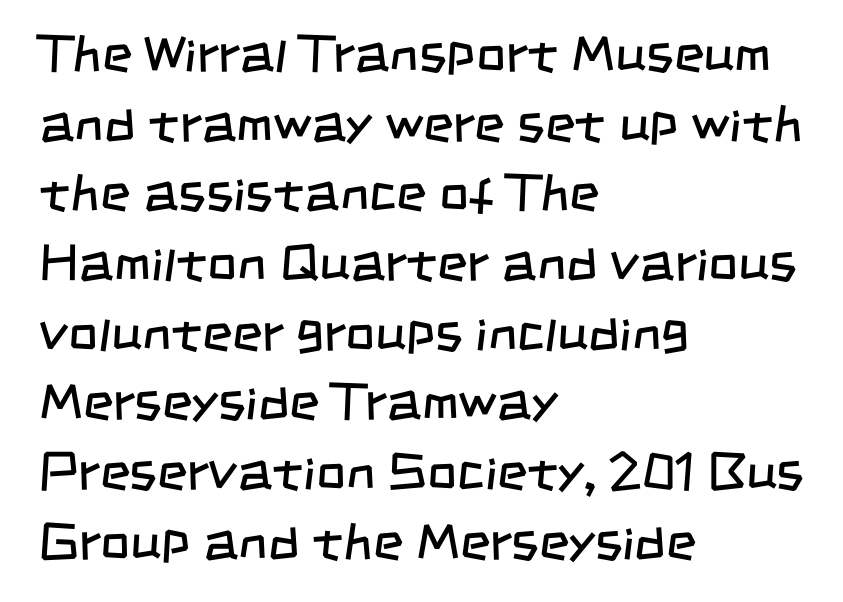
{"serif": "no", "bold": "no", "weight": "regular", "width": "condensed", "stroke_contrast": "low", "x_height": "large", "monospaced": "no", "underline": "no", "align": "left", "line_spacing": "normal", "line_spacing_ratio": 1.34, "letter_spacing": "normal", "letter_spacing_em": 0.0, "glyph_px": 52}
